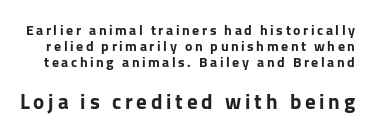
The image shows 21 px bold type, upright; set tight line spacing (1.14x), not underlined; the second (bottom) block is 1.5x larger.
